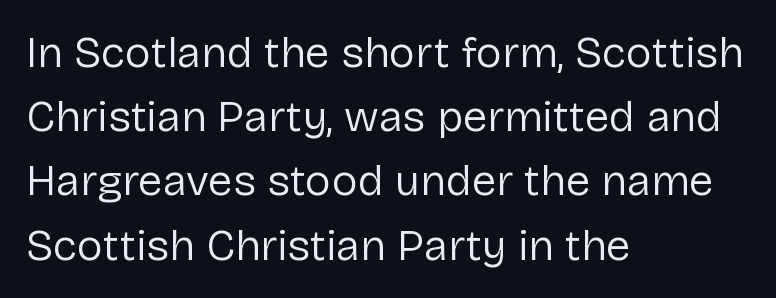
Q: Is the text bold? A: No.
Q: Is the text italic (slanted)? A: No, it is upright.
Q: Is the typeface a serif or a sans-serif typeface? A: Sans-serif.
Q: Is the text underlined? A: No.
Q: How is the paragraph aligned? A: Left-aligned.
Q: Is the spacing between letters normal or unusually wide? A: Normal.
Q: Is the spacing between lines tight, normal or loose? A: Normal.
Q: Width (condensed, normal, or wide)? A: Normal.
Q: Stroke contrast? A: Low.
Q: x-height? A: Medium.
Q: Monospaced? A: No.
